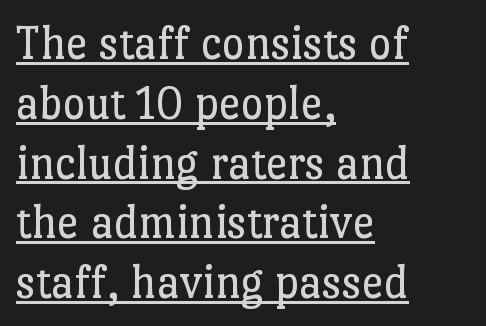
The image shows 49 px regular-weight serif type, upright; set left-aligned, line spacing 1.22x, normal letter spacing, underlined; low stroke contrast and a medium x-height.
